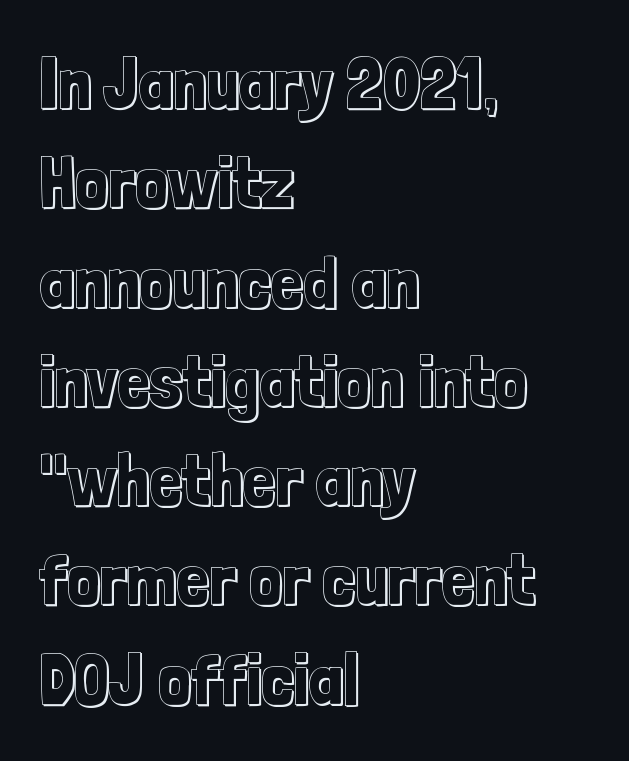
Q: Is the text italic (slanted)? A: No, it is upright.
Q: Is the text underlined? A: No.
Q: How is the paragraph aligned? A: Left-aligned.
Q: Is the spacing between letters normal or unusually wide? A: Normal.
Q: Is the spacing between lines tight, normal or loose? A: Normal.
Q: Width (condensed, normal, or wide)? A: Condensed.
Q: x-height? A: Medium.
Q: Monospaced? A: No.
